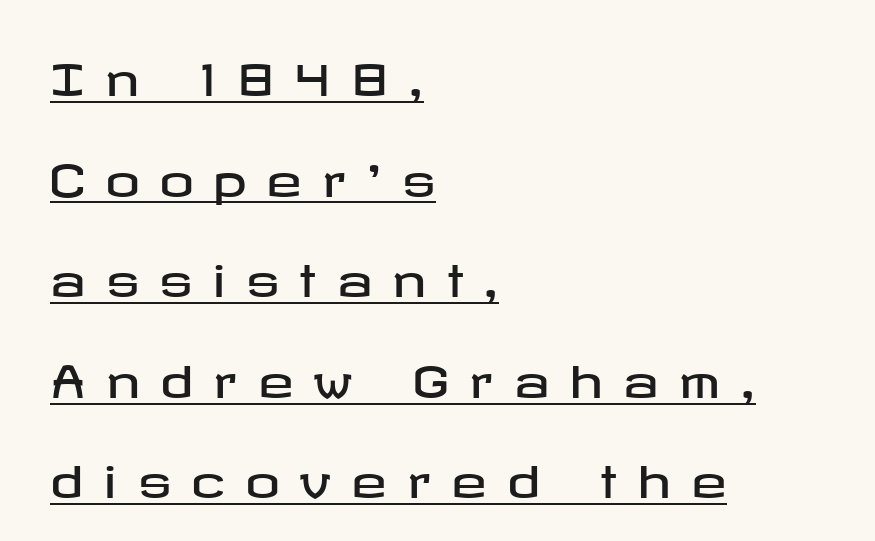
Q: Is the text italic (slanted)? A: No, it is upright.
Q: Is the typeface a serif or a sans-serif typeface? A: Sans-serif.
Q: Is the text underlined? A: Yes.
Q: How is the paragraph aligned? A: Left-aligned.
Q: Is the spacing between letters normal or unusually wide? A: Unusually wide.
Q: Is the spacing between lines tight, normal or loose? A: Loose.
Q: Width (condensed, normal, or wide)? A: Wide.
Q: Stroke contrast? A: Low.
Q: x-height? A: Medium.
